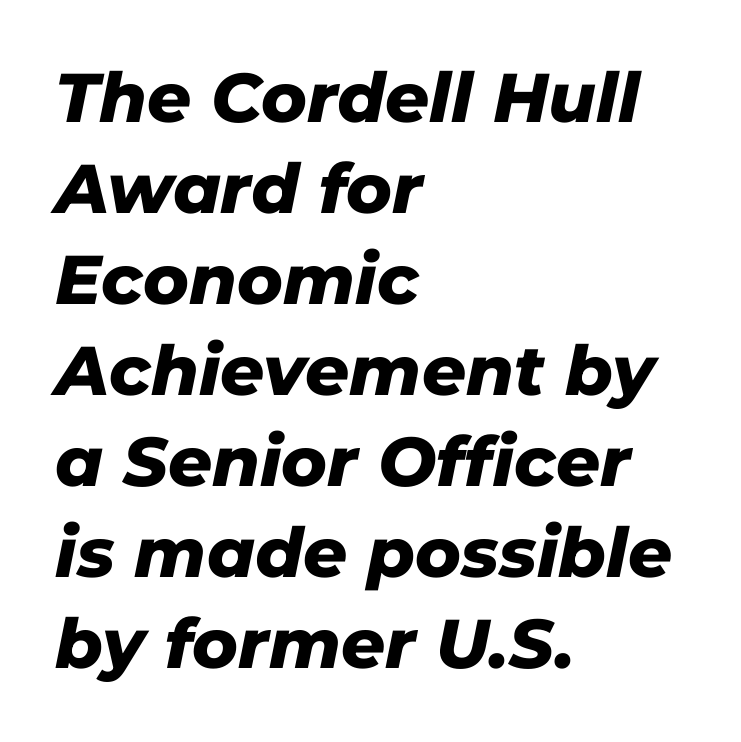
Q: Is the text bold? A: Yes.
Q: Is the text italic (slanted)? A: Yes, it leans right by about 11 degrees.
Q: Is the text underlined? A: No.
Q: How is the paragraph aligned? A: Left-aligned.
Q: Is the spacing between letters normal or unusually wide? A: Normal.
Q: Is the spacing between lines tight, normal or loose? A: Normal.
Q: Width (condensed, normal, or wide)? A: Normal.
Q: Stroke contrast? A: Low.
Q: x-height? A: Medium.
Q: Monospaced? A: No.
